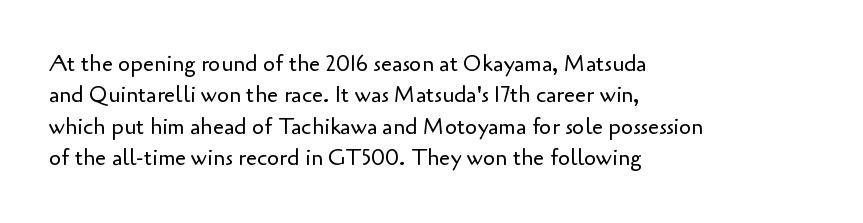
The line-height multiplier appears to be the usual default. The ragged edge is on the right, which tells us the setting is flush left. A typesetter would mark this as roman, not italic. This sample uses plain, unmodified letter spacing. No letter is thick-stroked: the sample isn't bold.
